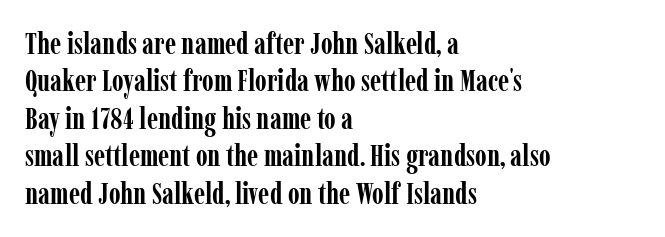
The face used here is rendered with its standard letterfit. Is this a fixed-width face? No — the glyphs have proportional, varying widths. Horizontally, the lines are justified to the leading edge only. How would I describe the line gaps? Plain and ordinary. The strip under each line holds only bare page. A serif font was chosen for this passage.
